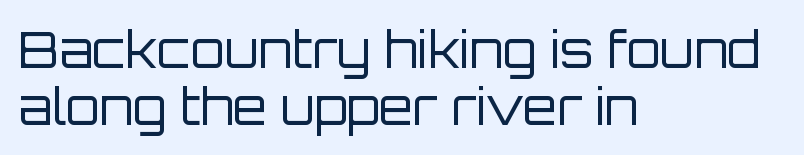
The image shows 49 px regular-weight sans-serif type, upright; set left-aligned, line spacing 1.16x, normal letter spacing, not underlined; low stroke contrast and a large x-height.
